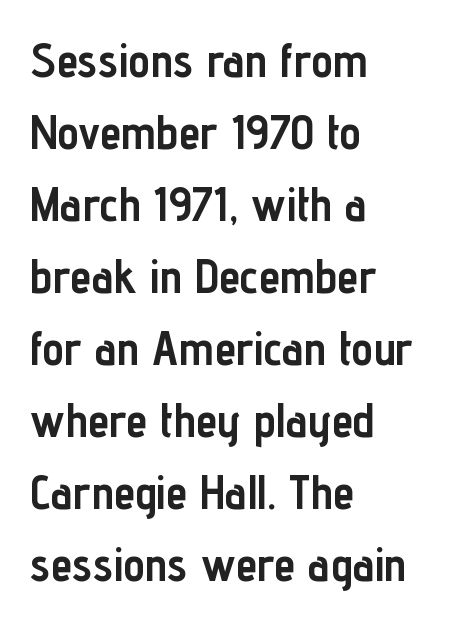
The image shows 48 px semibold, condensed sans-serif type, upright; set left-aligned, normal line spacing (1.5x), normal letter spacing, not underlined; low stroke contrast and a medium x-height.
